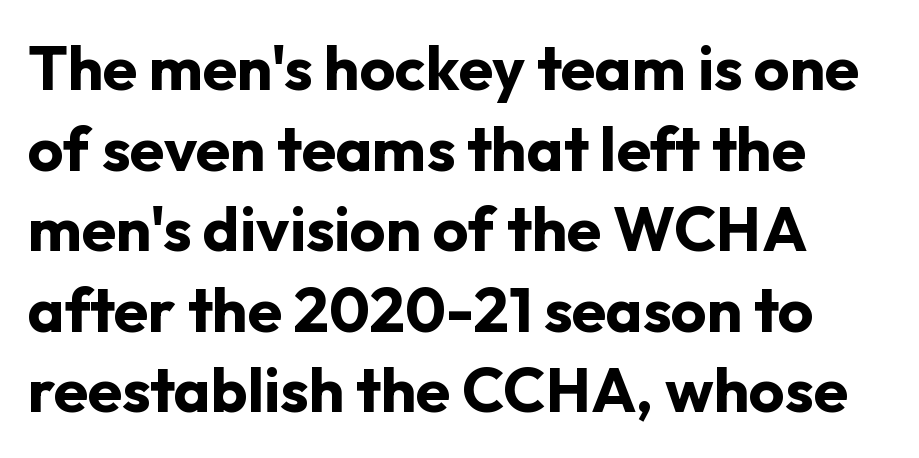
The image shows 62 px bold sans-serif type, upright; set normal line spacing (1.3x), normal letter spacing, not underlined; low stroke contrast and a medium x-height.
